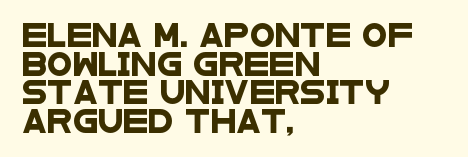
Teacher's note: observe the even left margin — that is flush-left alignment. Students, observe: this is what conventionally led text looks like. A clean baseline with only descenders dipping below it. Each word holds together tightly as a unit, with standard inter-letter gaps.
